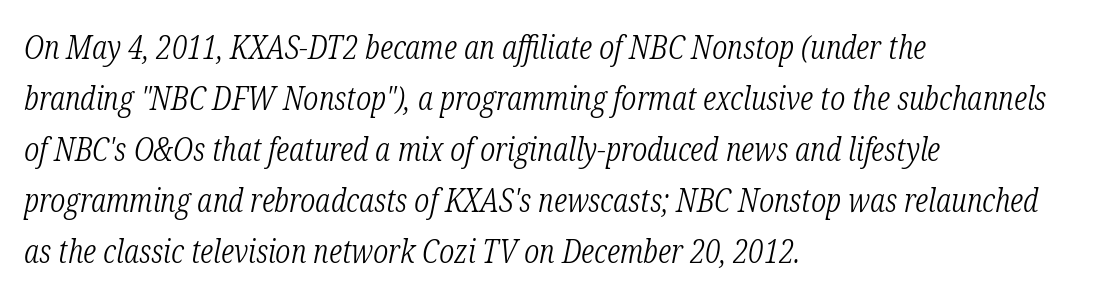
{"serif": "yes", "italic": "yes", "lean": "right", "slant_degrees": 12, "bold": "no", "weight": "light", "width": "condensed", "stroke_contrast": "low", "x_height": "medium", "monospaced": "no", "underline": "no", "align": "left", "line_spacing": "normal", "line_spacing_ratio": 1.59, "letter_spacing": "normal", "letter_spacing_em": 0.0, "glyph_px": 32}
